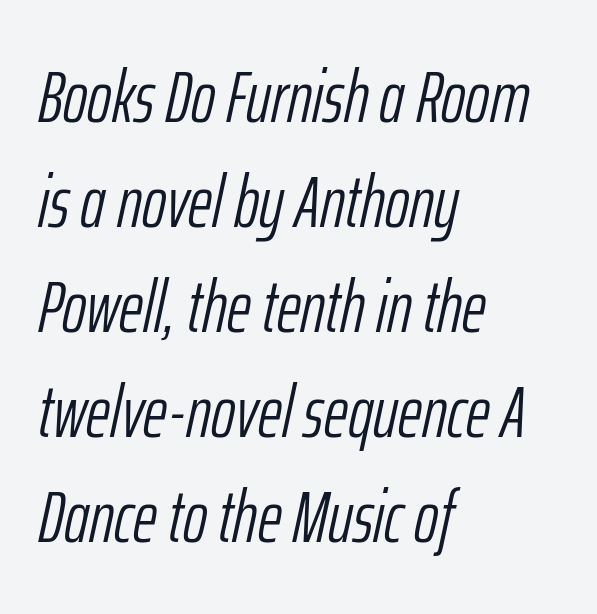
Q: Is the text bold? A: No.
Q: Is the text italic (slanted)? A: Yes, it leans right by about 12 degrees.
Q: Is the text underlined? A: No.
Q: How is the paragraph aligned? A: Left-aligned.
Q: Is the spacing between letters normal or unusually wide? A: Normal.
Q: Is the spacing between lines tight, normal or loose? A: Normal.
Q: Width (condensed, normal, or wide)? A: Condensed.
Q: Stroke contrast? A: Low.
Q: x-height? A: Medium.
Q: Monospaced? A: No.
